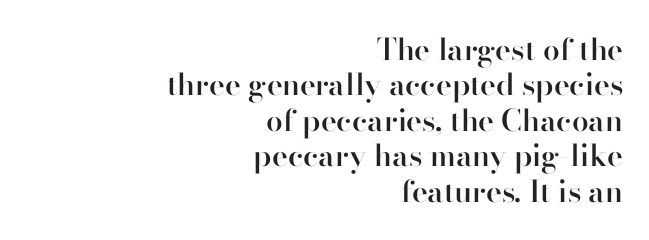
The image shows 30 px semibold serif type, upright; set right-aligned, line spacing 1.18x, normal letter spacing, not underlined; high stroke contrast and a small x-height.
